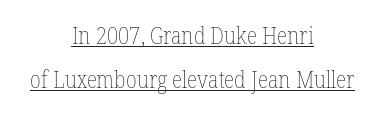
Between one letter and the next there's only the usual sliver of space. The lettering is marked with a stroke running underneath it. Rendered with straight, roman letterforms. Each line is balanced around a shared central axis.
